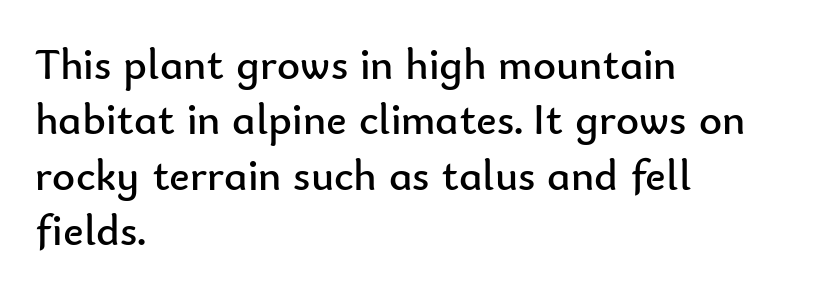
The image shows 44 px regular-weight sans-serif type, upright; set left-aligned, normal line spacing (1.26x), normal letter spacing, not underlined; low stroke contrast and a small x-height.
